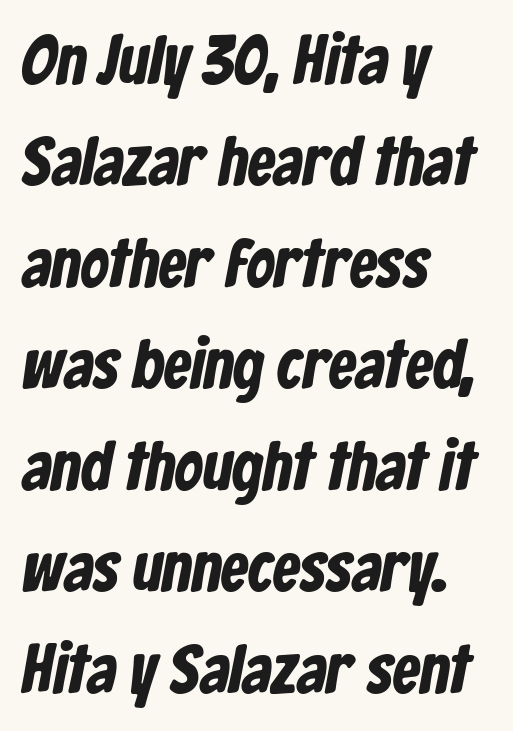
The image shows 69 px condensed sans-serif type; set left-aligned, normal line spacing (1.47x), normal letter spacing, not underlined; low stroke contrast and a medium x-height.
